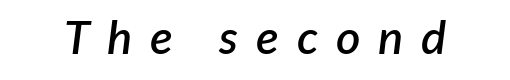
Honestly, the letter spacing is so wide it's the main thing you notice. A typesetter would call this proportional, since set widths differ per character. Letters rest on an invisible, unmarked baseline. The face used here has a pronounced slope to its letters.
